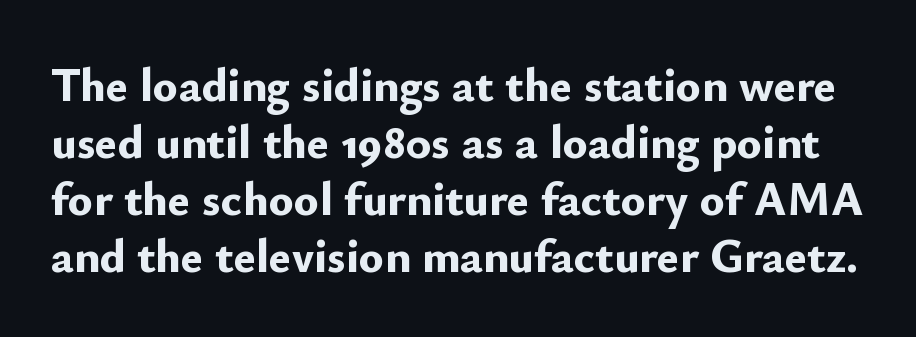
The image shows 47 px bold sans-serif type, upright; set line spacing 1.21x, normal letter spacing, not underlined; low stroke contrast and a small x-height.
